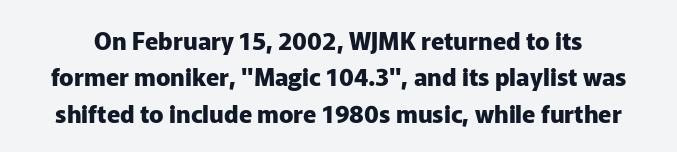
The image shows 24 px bold type, upright; set normal line spacing (1.52x), normal letter spacing, not underlined.
